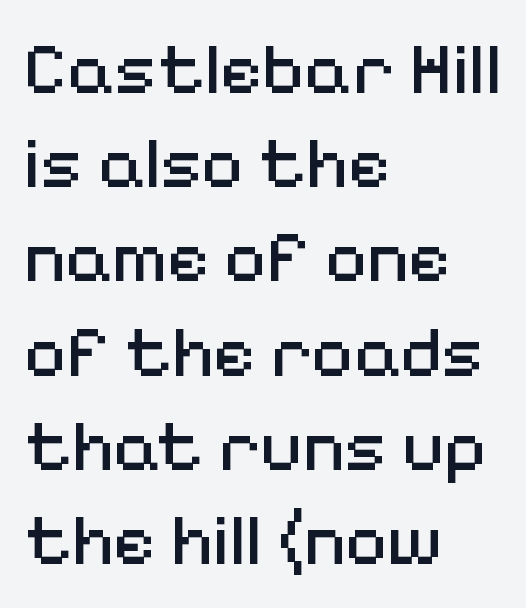
The image shows 73 px regular-weight sans-serif type, upright; set left-aligned, normal line spacing (1.29x), normal letter spacing, not underlined; medium stroke contrast and a medium x-height.
